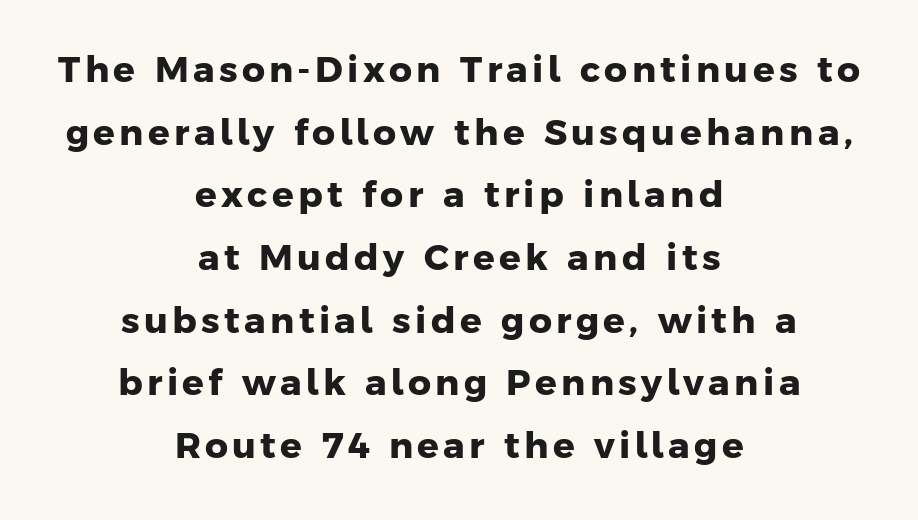
Q: Is the text bold? A: Yes.
Q: Is the typeface a serif or a sans-serif typeface? A: Sans-serif.
Q: Is the text underlined? A: No.
Q: How is the paragraph aligned? A: Centered.
Q: Width (condensed, normal, or wide)? A: Normal.
Q: Stroke contrast? A: Low.
Q: x-height? A: Medium.
Q: Monospaced? A: No.
